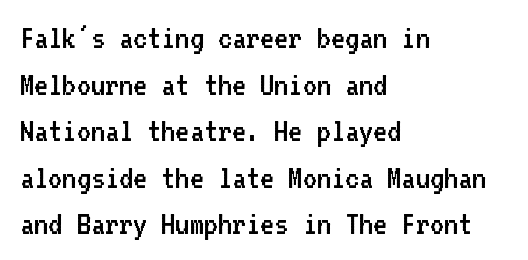
Q: Is the text bold? A: No.
Q: Is the text italic (slanted)? A: No, it is upright.
Q: Is the typeface a serif or a sans-serif typeface? A: Sans-serif.
Q: Is the text underlined? A: No.
Q: How is the paragraph aligned? A: Left-aligned.
Q: Is the spacing between letters normal or unusually wide? A: Normal.
Q: Is the spacing between lines tight, normal or loose? A: Normal.
Q: Width (condensed, normal, or wide)? A: Normal.
Q: Stroke contrast? A: Low.
Q: x-height? A: Medium.
Q: Monospaced? A: Yes.
